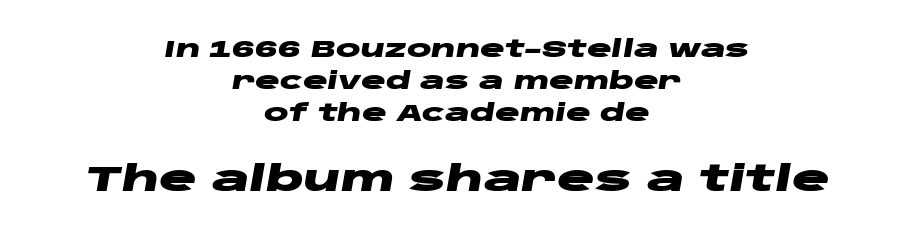
Q: Is the text bold? A: Yes.
Q: Is the text italic (slanted)? A: Yes, it leans right by about 10 degrees.
Q: Is the text underlined? A: No.
Q: How is the paragraph aligned? A: Centered.
Q: Is the spacing between letters normal or unusually wide? A: Normal.
Q: Is the spacing between lines tight, normal or loose? A: Normal.
Q: Which block of text is set in a larger size, the first (top) or the second (bottom)? A: The second (bottom) one.
Q: Width (condensed, normal, or wide)? A: Wide.
Q: Stroke contrast? A: Low.
Q: x-height? A: Large.
Q: Monospaced? A: No.
